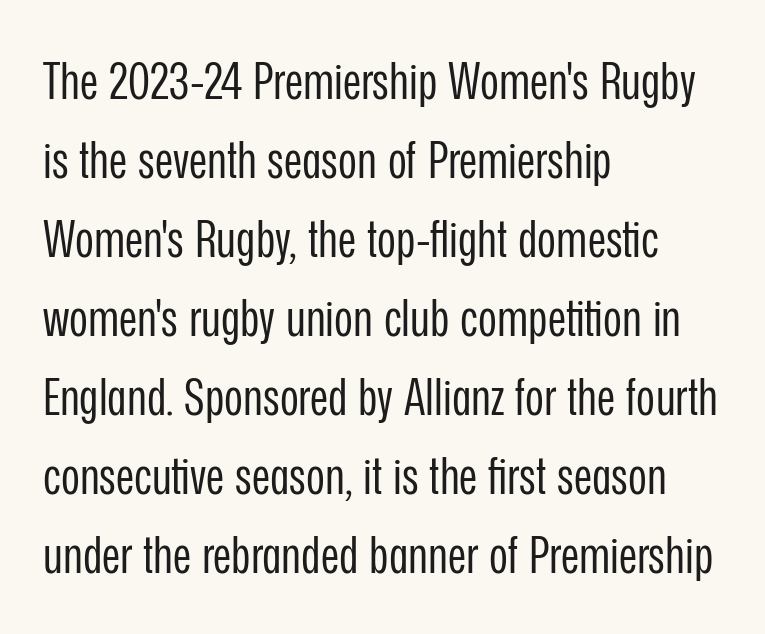
In terms of letterspacing, this is plain default setting. The designer left line spacing at the default. Compared with a typical body face, this is equally light or lighter still. Proportional: the letters do not fall into vertical columns.
